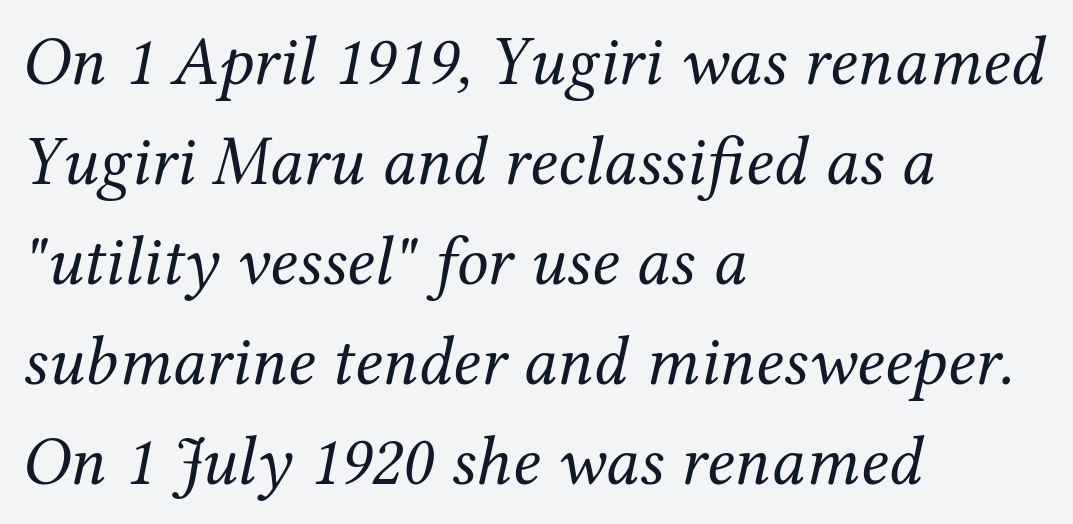
{"serif": "yes", "italic": "yes", "lean": "right", "slant_degrees": 12, "bold": "no", "weight": "regular", "width": "normal", "stroke_contrast": "medium", "x_height": "medium", "monospaced": "no", "underline": "no", "align": "left", "line_spacing": "normal", "line_spacing_ratio": 1.43, "letter_spacing": "normal", "letter_spacing_em": 0.0, "glyph_px": 70}
